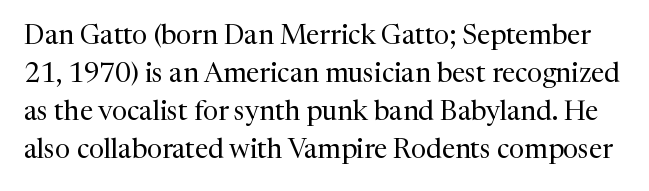
Q: Is the text bold? A: No.
Q: Is the text italic (slanted)? A: No, it is upright.
Q: Is the text underlined? A: No.
Q: Is the spacing between letters normal or unusually wide? A: Normal.
Q: Is the spacing between lines tight, normal or loose? A: Normal.
